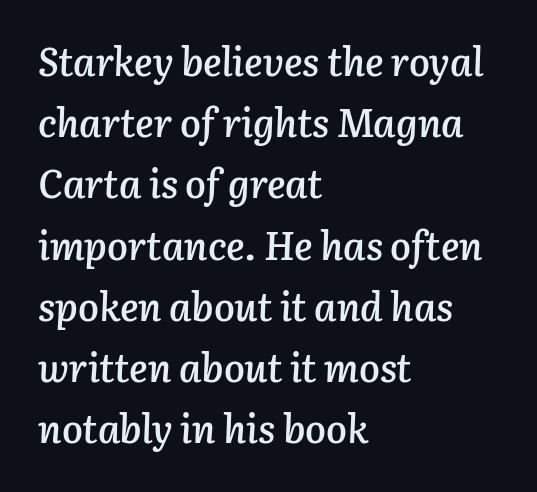
{"italic": "yes", "lean": "right", "slant_degrees": 3, "bold": "semi", "weight": "semibold", "width": "normal", "stroke_contrast": "low", "x_height": "medium", "monospaced": "no", "underline": "no", "align": "left", "line_spacing": "normal", "line_spacing_ratio": 1.57, "letter_spacing": "normal", "letter_spacing_em": 0.0, "glyph_px": 39}
